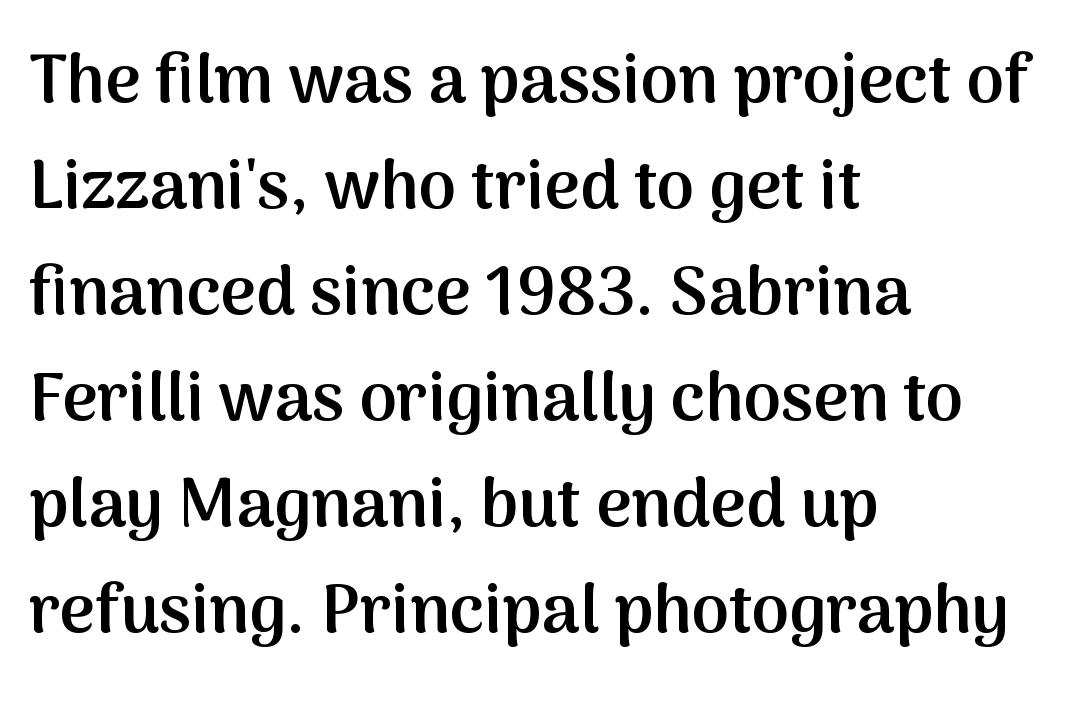
Q: Is the text bold? A: Semi-bold.
Q: Is the text italic (slanted)? A: No, it is upright.
Q: Is the typeface a serif or a sans-serif typeface? A: Sans-serif.
Q: Is the text underlined? A: No.
Q: How is the paragraph aligned? A: Left-aligned.
Q: Is the spacing between letters normal or unusually wide? A: Normal.
Q: Is the spacing between lines tight, normal or loose? A: Normal.
Q: Width (condensed, normal, or wide)? A: Normal.
Q: Stroke contrast? A: Medium.
Q: x-height? A: Medium.
Q: Monospaced? A: No.
